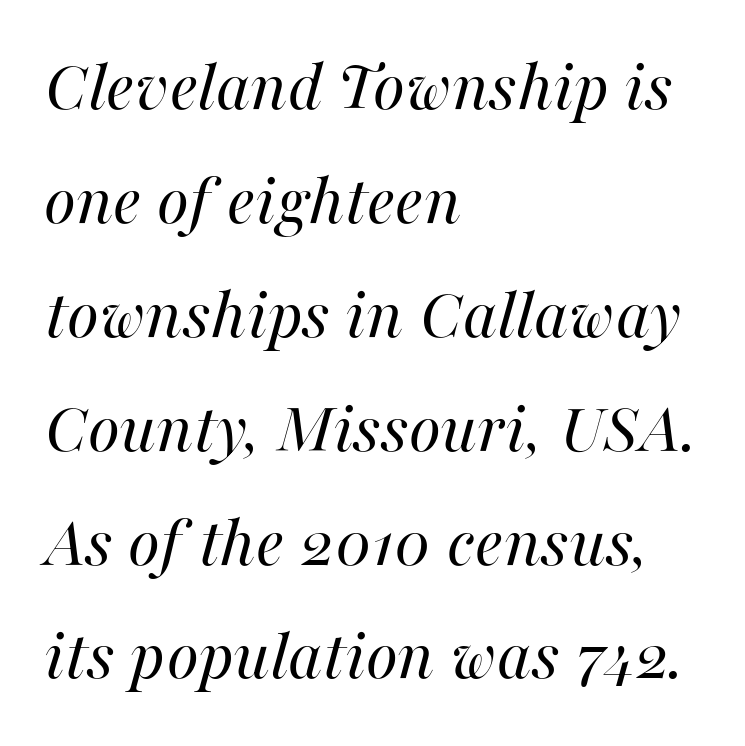
The line texture is even and compact thanks to regular tracking. Regarding leading, the lines here are spaced in the standard way. The passage shown leans; its letterforms are oblique. Does the copy run flush right? No — it runs flush left. A typesetter would call this proportional, since set widths differ per character. The foot of each line stays bare and open.
